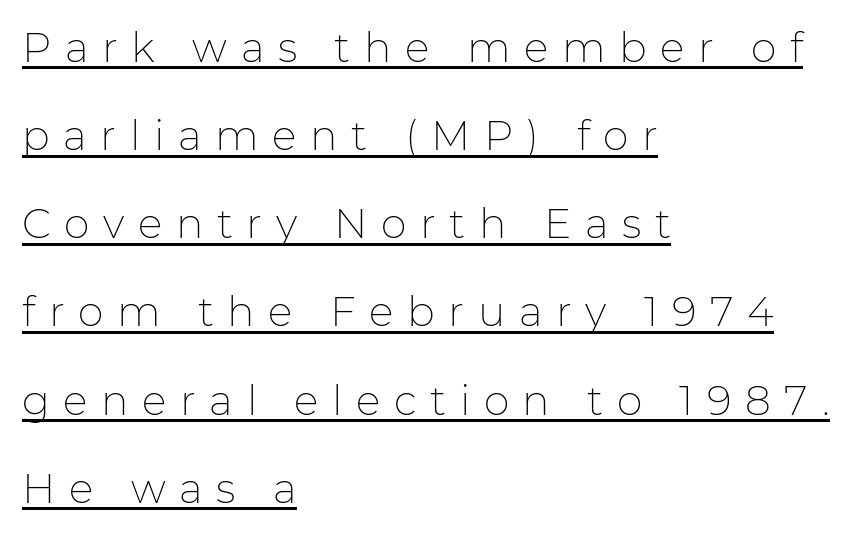
Q: Is the text bold? A: No.
Q: Is the text italic (slanted)? A: No, it is upright.
Q: Is the typeface a serif or a sans-serif typeface? A: Sans-serif.
Q: Is the text underlined? A: Yes.
Q: How is the paragraph aligned? A: Left-aligned.
Q: Is the spacing between letters normal or unusually wide? A: Unusually wide.
Q: Is the spacing between lines tight, normal or loose? A: Loose.
Q: Width (condensed, normal, or wide)? A: Normal.
Q: Stroke contrast? A: Low.
Q: x-height? A: Medium.
Q: Monospaced? A: No.
